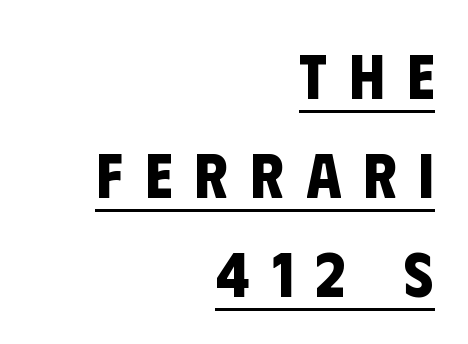
Q: Is the text bold? A: Yes.
Q: Is the typeface a serif or a sans-serif typeface? A: Sans-serif.
Q: Is the text underlined? A: Yes.
Q: How is the paragraph aligned? A: Right-aligned.
Q: Is the spacing between letters normal or unusually wide? A: Unusually wide.
Q: Is the spacing between lines tight, normal or loose? A: Normal.
Q: Width (condensed, normal, or wide)? A: Condensed.
Q: Stroke contrast? A: Low.
Q: x-height? A: Large.
Q: Monospaced? A: No.
